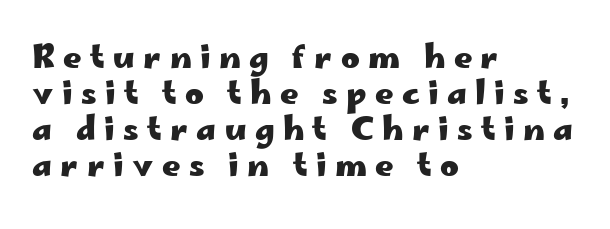
{"serif": "no", "italic": "no", "bold": "yes", "weight": "heavy", "width": "wide", "stroke_contrast": "low", "x_height": "small", "monospaced": "no", "underline": "no", "align": "left", "line_spacing": "tight", "line_spacing_ratio": 1.12, "letter_spacing": "wide", "letter_spacing_em": 0.26, "glyph_px": 32}
